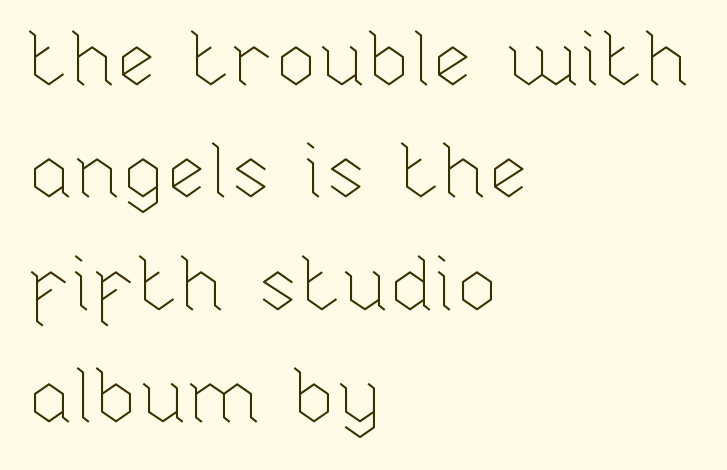
Q: Is the text bold? A: No.
Q: Is the text italic (slanted)? A: No, it is upright.
Q: Is the text underlined? A: No.
Q: How is the paragraph aligned? A: Left-aligned.
Q: Is the spacing between letters normal or unusually wide? A: Normal.
Q: Is the spacing between lines tight, normal or loose? A: Normal.
Q: Width (condensed, normal, or wide)? A: Normal.
Q: Stroke contrast? A: Low.
Q: x-height? A: Medium.
Q: Monospaced? A: No.
